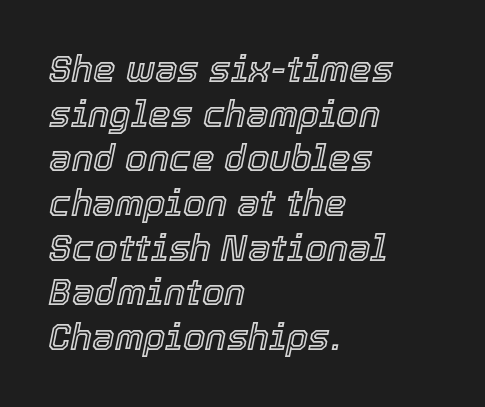
{"italic": "yes", "lean": "right", "slant_degrees": 12, "width": "normal", "x_height": "medium", "monospaced": "no", "underline": "no", "align": "left", "line_spacing_ratio": 1.24, "letter_spacing": "normal", "letter_spacing_em": 0.0, "glyph_px": 36}
